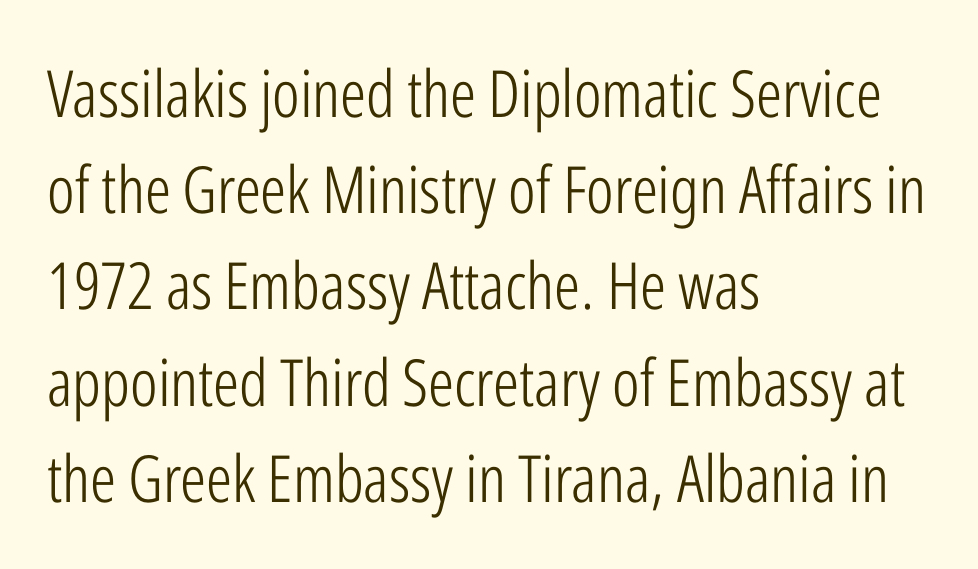
Q: Is the text bold? A: No.
Q: Is the text italic (slanted)? A: No, it is upright.
Q: Is the typeface a serif or a sans-serif typeface? A: Sans-serif.
Q: Is the text underlined? A: No.
Q: How is the paragraph aligned? A: Left-aligned.
Q: Is the spacing between letters normal or unusually wide? A: Normal.
Q: Is the spacing between lines tight, normal or loose? A: Normal.
Q: Width (condensed, normal, or wide)? A: Condensed.
Q: Stroke contrast? A: Low.
Q: x-height? A: Medium.
Q: Monospaced? A: No.
